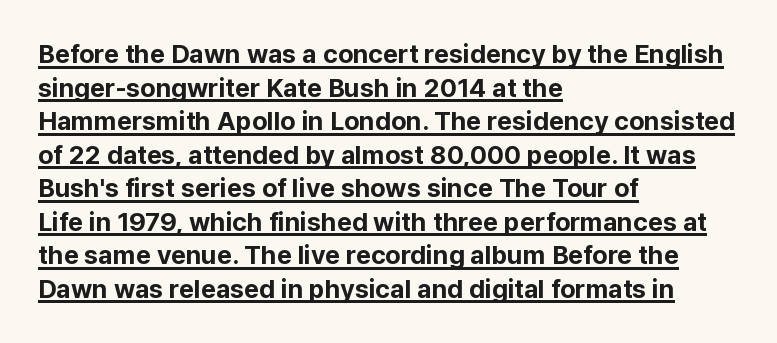
{"italic": "no", "bold": "yes", "underline": "yes", "align": "left", "line_spacing": "normal", "line_spacing_ratio": 1.29, "letter_spacing": "normal", "letter_spacing_em": 0.0, "glyph_px": 26}
